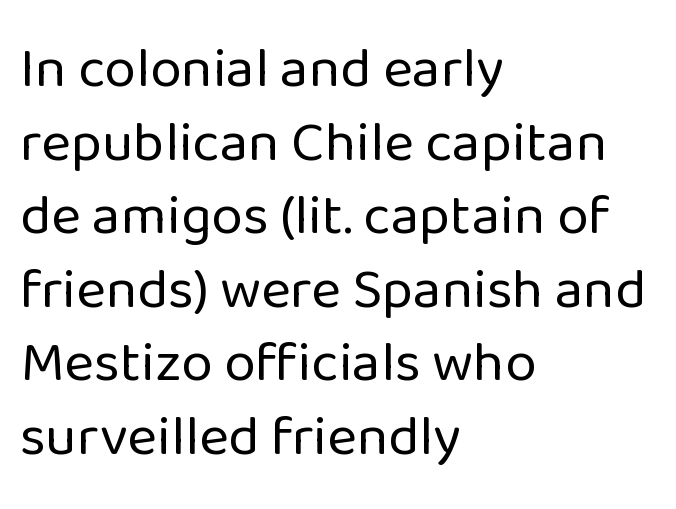
{"serif": "no", "italic": "no", "bold": "no", "weight": "regular", "width": "normal", "stroke_contrast": "low", "x_height": "medium", "monospaced": "no", "underline": "no", "align": "left", "line_spacing": "normal", "line_spacing_ratio": 1.29, "letter_spacing": "normal", "letter_spacing_em": 0.0, "glyph_px": 57}
